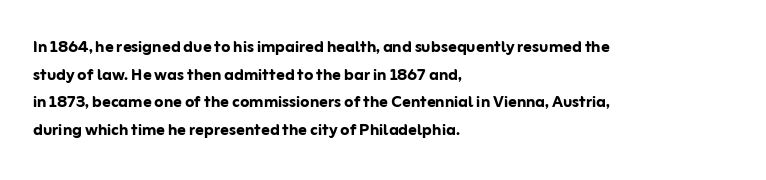
The image shows 21 px bold type, upright; set left-aligned, normal line spacing (1.32x), normal letter spacing, not underlined.
